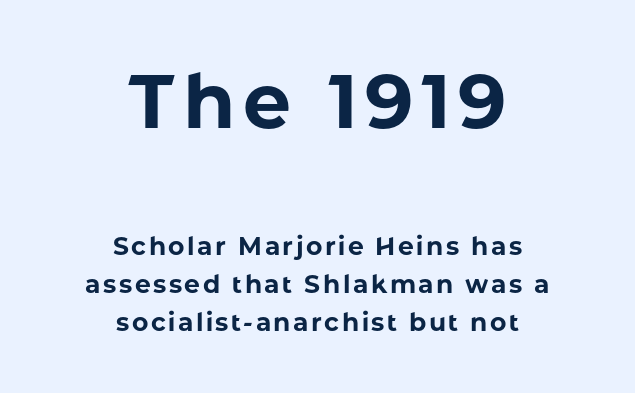
The image shows 76 px bold sans-serif type, upright; set centered, normal line spacing (1.52x), not underlined; the first (top) block is 3.04x larger; low stroke contrast and a medium x-height.
